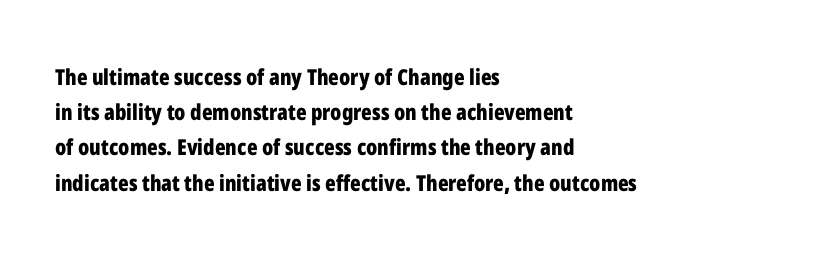
Every row of glyphs begins at an identical x-position on the left. Each word holds together tightly as a unit, with standard inter-letter gaps. What's the leading like? Ordinary, nothing unusual. Nope, not italic — everything's standing straight. The space directly below the letters is spotless.
